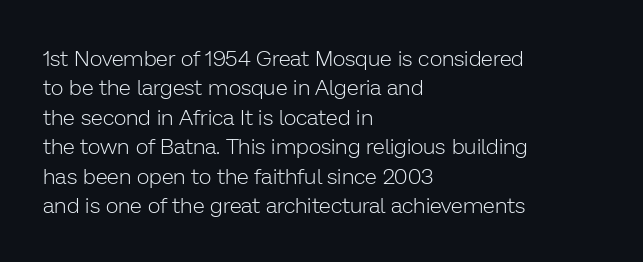
{"italic": "no", "bold": "no", "underline": "no", "align": "left", "line_spacing": "normal", "line_spacing_ratio": 1.34, "letter_spacing": "normal", "letter_spacing_em": 0.0, "glyph_px": 22}
